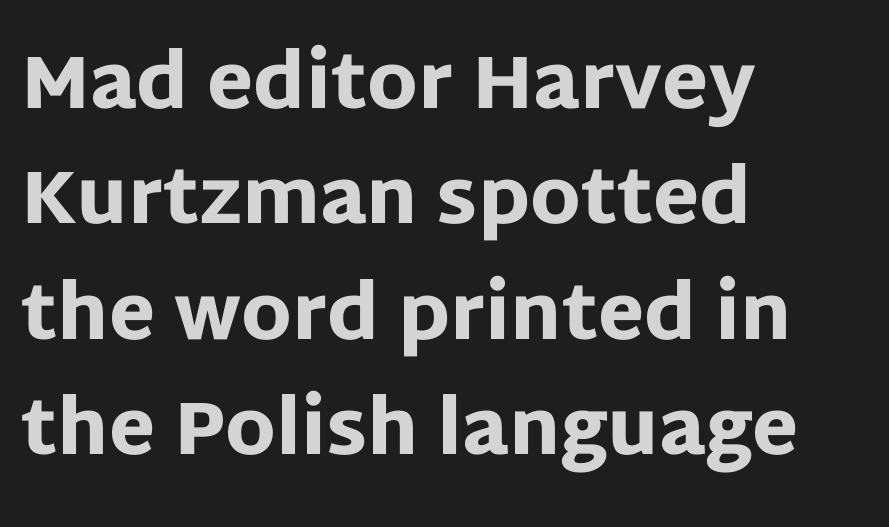
The image shows 75 px heavy sans-serif type, upright; set left-aligned, normal line spacing (1.54x), normal letter spacing, not underlined; low stroke contrast and a large x-height.
